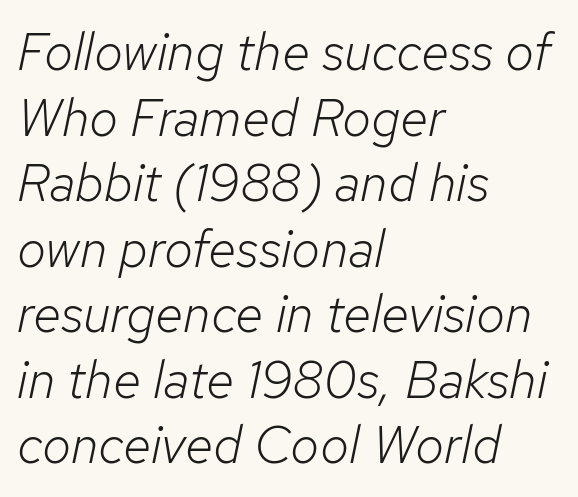
The image shows 52 px light type, italic (leaning right); set left-aligned, normal line spacing (1.26x), normal letter spacing, not underlined; low stroke contrast and a medium x-height.
